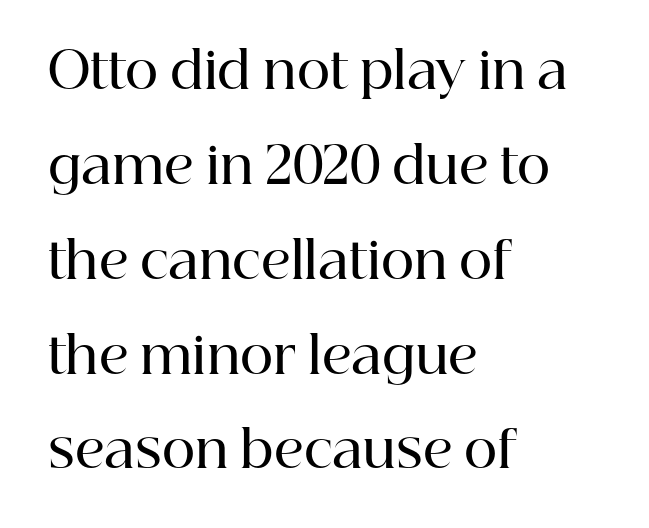
The image shows 51 px semibold serif type, upright; set left-aligned, line spacing 1.86x, normal letter spacing, not underlined; high stroke contrast and a medium x-height.
